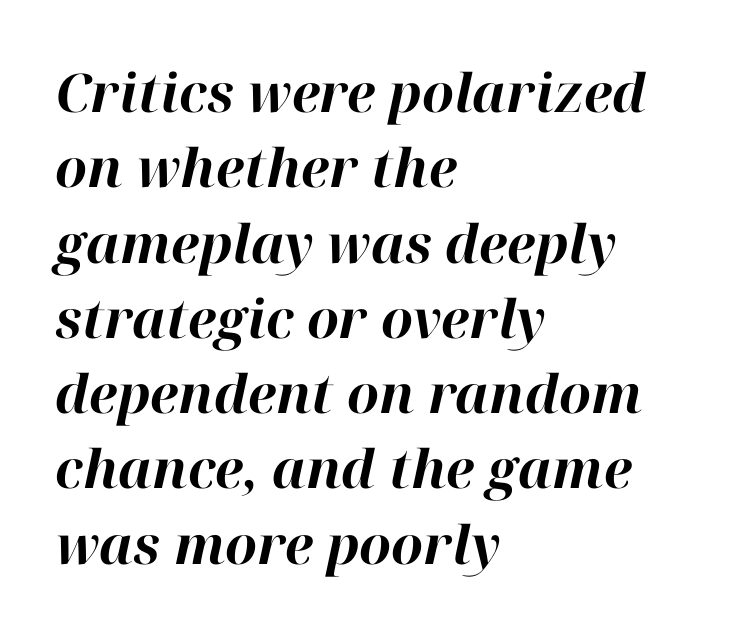
Q: Is the text bold? A: Yes.
Q: Is the text italic (slanted)? A: Yes, it leans right by about 12 degrees.
Q: Is the text underlined? A: No.
Q: How is the paragraph aligned? A: Left-aligned.
Q: Is the spacing between letters normal or unusually wide? A: Normal.
Q: Is the spacing between lines tight, normal or loose? A: Normal.
Q: Width (condensed, normal, or wide)? A: Normal.
Q: Stroke contrast? A: High.
Q: x-height? A: Medium.
Q: Monospaced? A: No.
